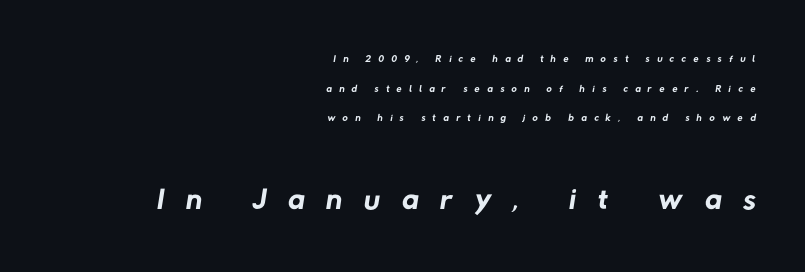
The image shows 45 px regular-weight sans-serif type; set right-aligned, loose line spacing (1.98x), unusually wide letter spacing (+0.49 em), not underlined; the second (bottom) block is 3.0x larger; low stroke contrast and a medium x-height.
